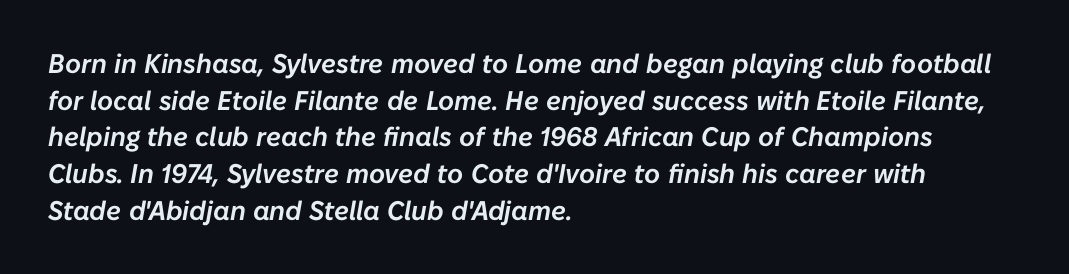
{"italic": "yes", "lean": "right", "slant_degrees": 10, "underline": "no", "align": "left", "line_spacing": "normal", "line_spacing_ratio": 1.36, "letter_spacing": "normal", "letter_spacing_em": 0.0, "glyph_px": 27}
